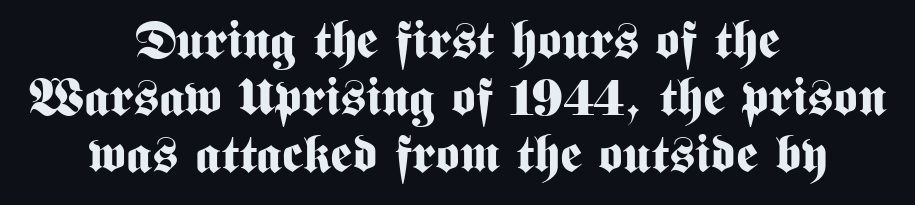
{"serif": "no", "italic": "no", "bold": "yes", "weight": "bold", "width": "condensed", "stroke_contrast": "medium", "x_height": "medium", "monospaced": "no", "underline": "no", "align": "center", "line_spacing": "tight", "line_spacing_ratio": 1.1, "letter_spacing": "normal", "letter_spacing_em": 0.0, "glyph_px": 52}
